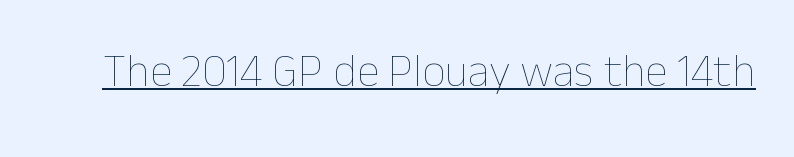
Q: Is the text bold? A: No.
Q: Is the text italic (slanted)? A: No, it is upright.
Q: Is the text underlined? A: Yes.
Q: Is the spacing between letters normal or unusually wide? A: Normal.
Q: Width (condensed, normal, or wide)? A: Normal.
Q: Stroke contrast? A: Low.
Q: x-height? A: Medium.
Q: Monospaced? A: No.
